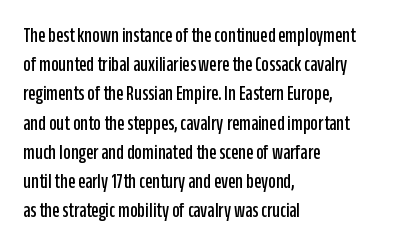
{"italic": "no", "underline": "no", "align": "left", "line_spacing": "normal", "line_spacing_ratio": 1.39, "letter_spacing": "normal", "letter_spacing_em": 0.0, "glyph_px": 21}
